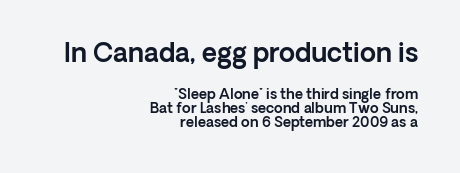
{"italic": "no", "underline": "no", "align": "right", "line_spacing": "tight", "line_spacing_ratio": 0.98, "letter_spacing": "normal", "letter_spacing_em": 0.0, "larger_block": "first", "size_ratio": 1.86, "glyph_px": 26}
